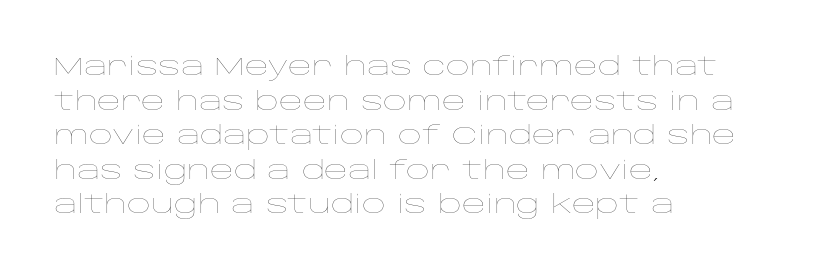
{"italic": "no", "bold": "no", "underline": "no", "align": "left", "line_spacing": "normal", "line_spacing_ratio": 1.33, "letter_spacing": "normal", "letter_spacing_em": 0.0, "glyph_px": 26}
